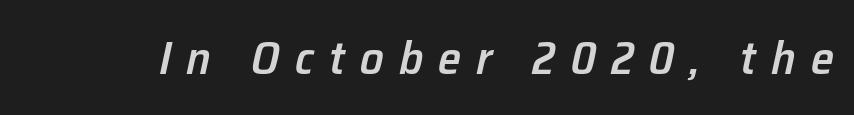
Q: Is the text bold? A: Semi-bold.
Q: Is the text italic (slanted)? A: Yes, it leans right by about 12 degrees.
Q: Is the text underlined? A: No.
Q: Is the spacing between letters normal or unusually wide? A: Unusually wide.
Q: Width (condensed, normal, or wide)? A: Normal.
Q: Stroke contrast? A: Low.
Q: x-height? A: Medium.
Q: Monospaced? A: No.
